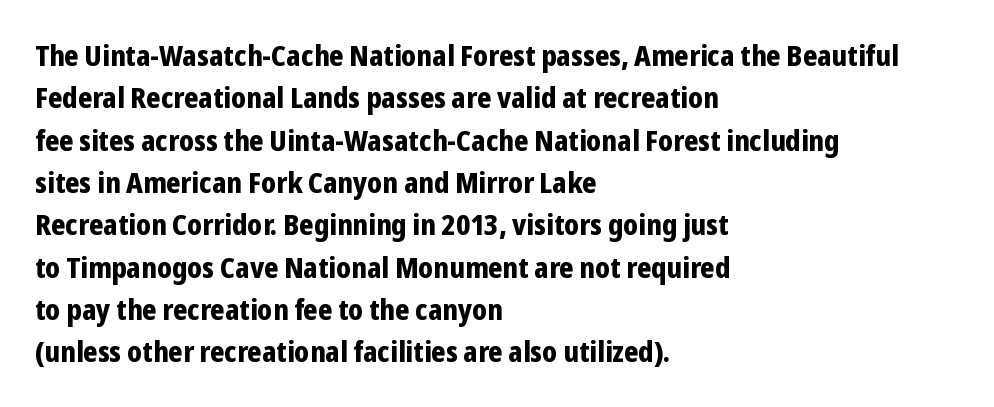
Tall strokes in this sample are plumb rather than angled. The letters advance in unequal steps, a hallmark of proportional type. Line starts are locked; line ends wander. Bare-footed words on every line.
